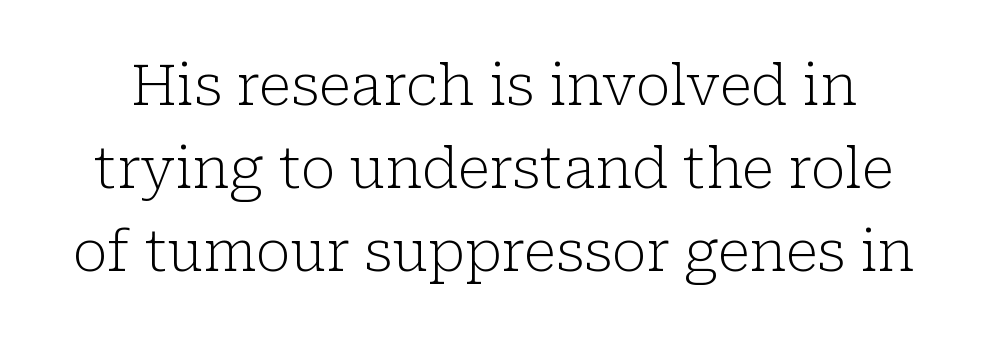
{"serif": "yes", "italic": "no", "bold": "no", "weight": "light", "width": "normal", "stroke_contrast": "low", "x_height": "medium", "monospaced": "no", "underline": "no", "line_spacing": "normal", "line_spacing_ratio": 1.46, "letter_spacing": "normal", "letter_spacing_em": 0.0, "glyph_px": 57}
